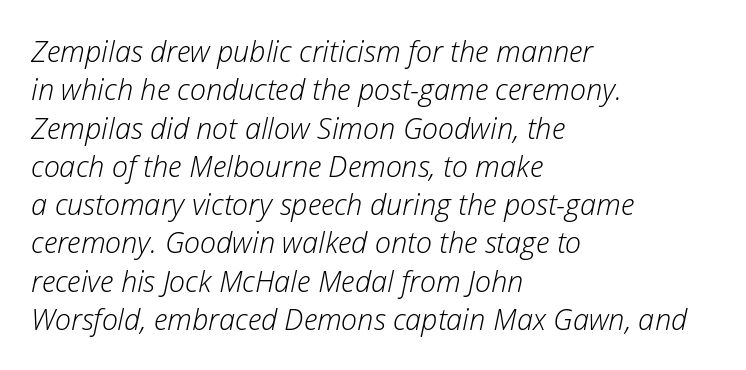
The image shows 29 px light type, italic (leaning right); set left-aligned, normal line spacing (1.32x), normal letter spacing, not underlined; low stroke contrast and a medium x-height.
